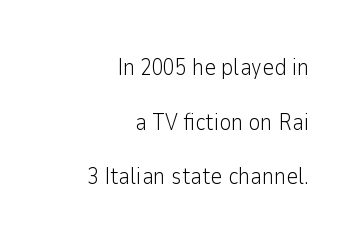
The image shows 23 px text type, upright; set right-aligned, loose line spacing (2.38x), normal letter spacing, not underlined.
